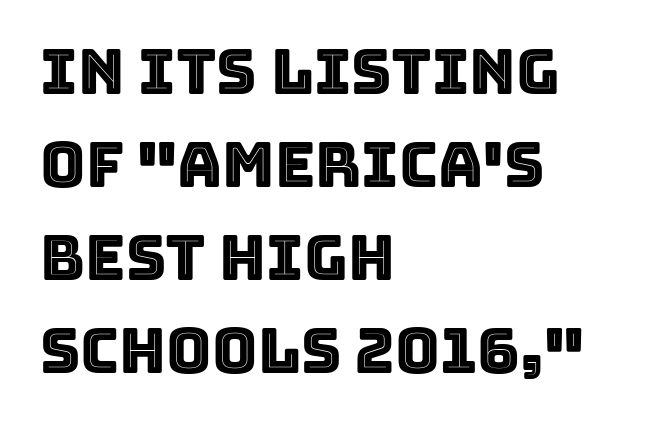
Q: Is the text italic (slanted)? A: No, it is upright.
Q: Is the text underlined? A: No.
Q: How is the paragraph aligned? A: Left-aligned.
Q: Is the spacing between letters normal or unusually wide? A: Normal.
Q: Is the spacing between lines tight, normal or loose? A: Normal.
Q: Width (condensed, normal, or wide)? A: Normal.
Q: x-height? A: Large.
Q: Monospaced? A: No.
